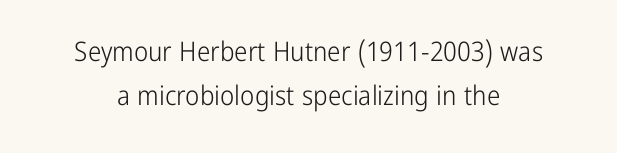
You can tell it's not italic because the verticals are truly vertical. The space directly below the letters is spotless. This sample uses plain, unmodified letter spacing. Is the stroke heavy? The answer is a plain regular-or-lighter. Is there much room between lines? A standard amount, neither cramped nor airy.
